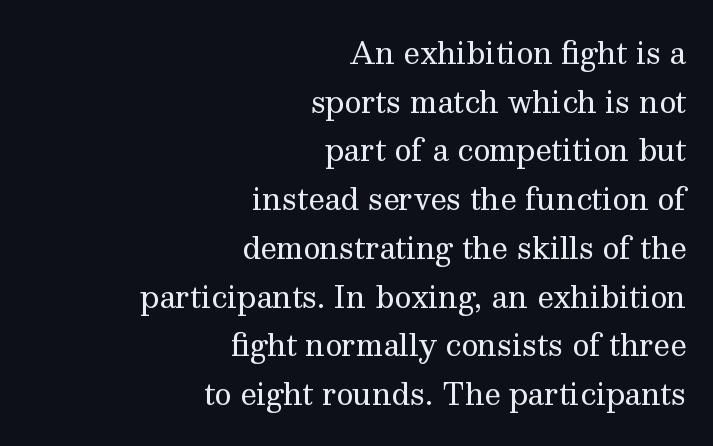
Notice how descenders clear the ascenders below comfortably — that's standard leading. This is the regular roman posture of the typeface. The passage shown is typed in a proportional face where columns would drift. The strokes carry an ordinary text weight at most. Horizontally, the lines are justified to the trailing edge only.
